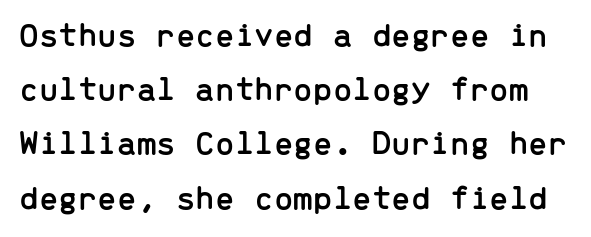
Short note: letters normally spaced. Clear beneath every line of the passage. The designer left line spacing at the default. The glyphs in this specimen are sans serif. Here the designer chose a console-style face with uniform glyph widths.
